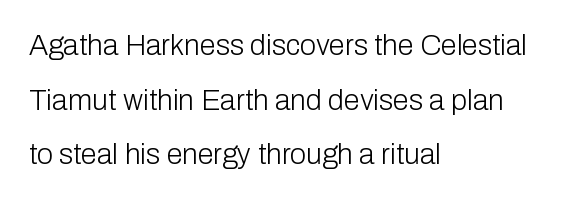
Q: Is the text bold? A: No.
Q: Is the text italic (slanted)? A: No, it is upright.
Q: Is the typeface a serif or a sans-serif typeface? A: Sans-serif.
Q: Is the text underlined? A: No.
Q: How is the paragraph aligned? A: Left-aligned.
Q: Is the spacing between letters normal or unusually wide? A: Normal.
Q: Width (condensed, normal, or wide)? A: Normal.
Q: Stroke contrast? A: Low.
Q: x-height? A: Medium.
Q: Monospaced? A: No.
